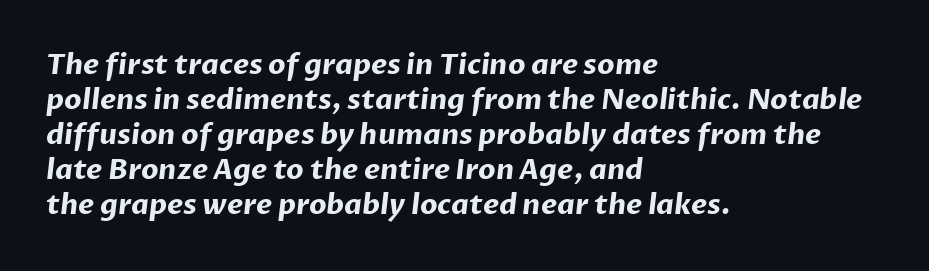
{"serif": "no", "bold": "yes", "weight": "bold", "width": "normal", "stroke_contrast": "low", "x_height": "medium", "monospaced": "no", "underline": "no", "align": "left", "line_spacing": "normal", "line_spacing_ratio": 1.25, "letter_spacing": "normal", "letter_spacing_em": 0.0, "glyph_px": 28}
